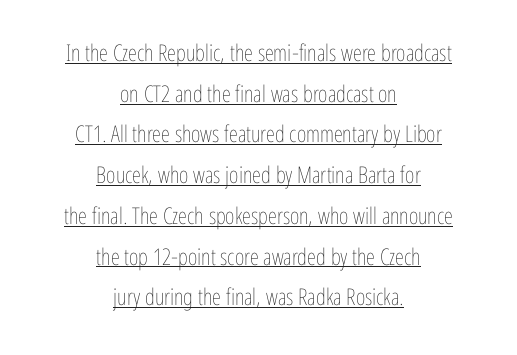
The image shows 23 px text type, upright; set centered, line spacing 1.77x, normal letter spacing, underlined.
